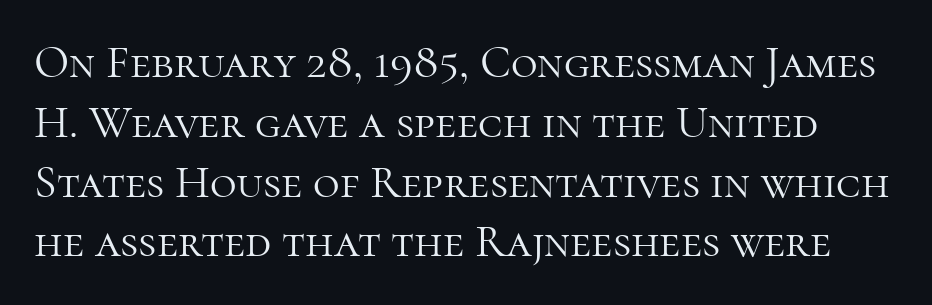
Q: Is the text bold? A: No.
Q: Is the text italic (slanted)? A: No, it is upright.
Q: Is the typeface a serif or a sans-serif typeface? A: Serif.
Q: Is the text underlined? A: No.
Q: Is the spacing between letters normal or unusually wide? A: Normal.
Q: Is the spacing between lines tight, normal or loose? A: Normal.
Q: Width (condensed, normal, or wide)? A: Normal.
Q: Stroke contrast? A: High.
Q: x-height? A: Medium.
Q: Monospaced? A: No.
